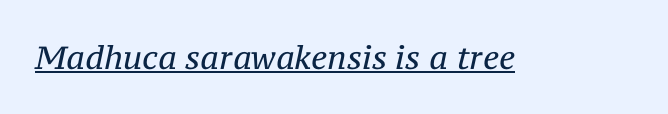
Q: Is the text bold? A: No.
Q: Is the text italic (slanted)? A: Yes, it leans right by about 12 degrees.
Q: Is the typeface a serif or a sans-serif typeface? A: Serif.
Q: Is the text underlined? A: Yes.
Q: Is the spacing between letters normal or unusually wide? A: Normal.
Q: Width (condensed, normal, or wide)? A: Normal.
Q: Stroke contrast? A: Medium.
Q: x-height? A: Medium.
Q: Monospaced? A: No.
